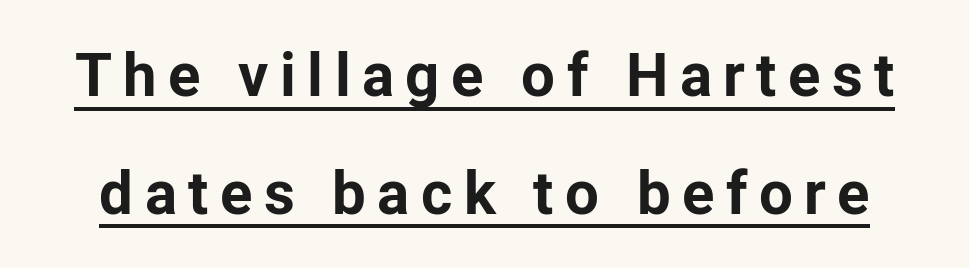
Q: Is the text bold? A: Yes.
Q: Is the text italic (slanted)? A: No, it is upright.
Q: Is the typeface a serif or a sans-serif typeface? A: Sans-serif.
Q: Is the text underlined? A: Yes.
Q: Is the spacing between lines tight, normal or loose? A: Loose.
Q: Width (condensed, normal, or wide)? A: Normal.
Q: Stroke contrast? A: Low.
Q: x-height? A: Medium.
Q: Monospaced? A: No.
